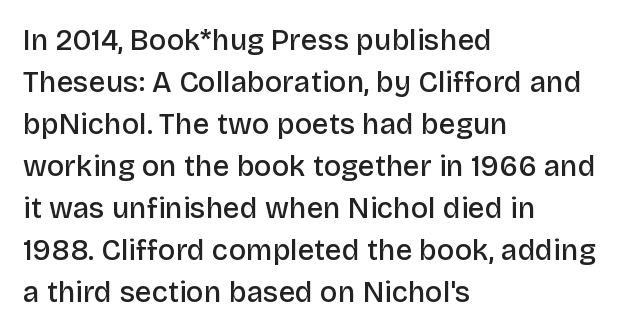
Q: Is the text bold? A: Semi-bold.
Q: Is the text italic (slanted)? A: No, it is upright.
Q: Is the typeface a serif or a sans-serif typeface? A: Sans-serif.
Q: Is the text underlined? A: No.
Q: How is the paragraph aligned? A: Left-aligned.
Q: Is the spacing between letters normal or unusually wide? A: Normal.
Q: Is the spacing between lines tight, normal or loose? A: Normal.
Q: Width (condensed, normal, or wide)? A: Normal.
Q: Stroke contrast? A: Low.
Q: x-height? A: Large.
Q: Monospaced? A: No.
